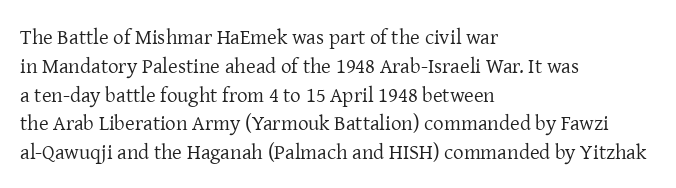
The image shows 21 px text type, upright; set left-aligned, normal line spacing (1.37x), normal letter spacing, not underlined.
